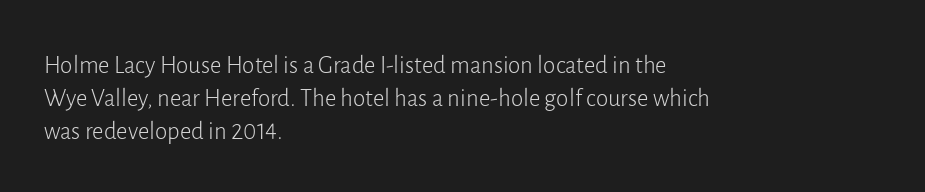
The image shows 25 px text type, upright; set left-aligned, normal line spacing (1.33x), normal letter spacing, not underlined.
